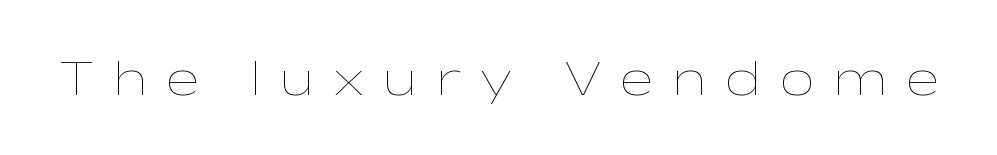
{"italic": "no", "bold": "no", "weight": "thin", "width": "wide", "stroke_contrast": "low", "x_height": "medium", "monospaced": "no", "underline": "no", "letter_spacing": "wide", "letter_spacing_em": 0.37, "glyph_px": 50}
